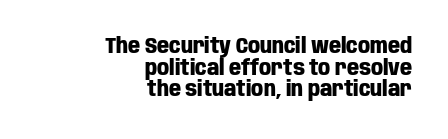
Horizontal bands of white between lines are thin slivers. A bare baseline throughout the passage. Quick note: not italic, upright. The letters are bold, with thick, heavy strokes. The letterforms sit shoulder to shoulder at normal distance.
